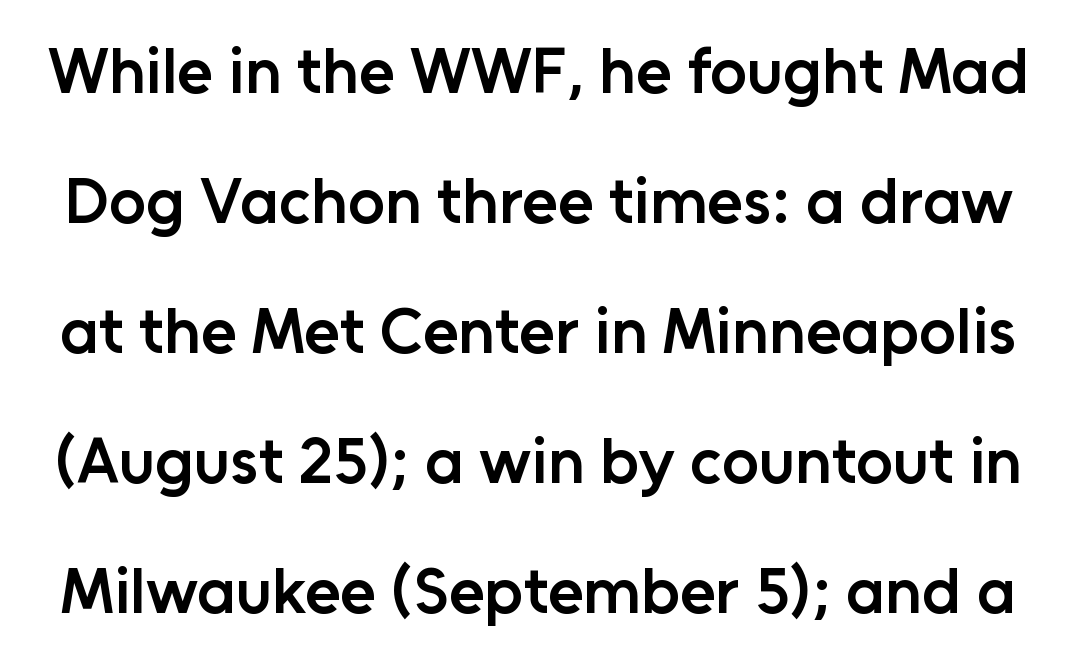
The image shows 65 px semibold sans-serif type, upright; set loose line spacing (2.0x), normal letter spacing, not underlined; low stroke contrast and a medium x-height.
